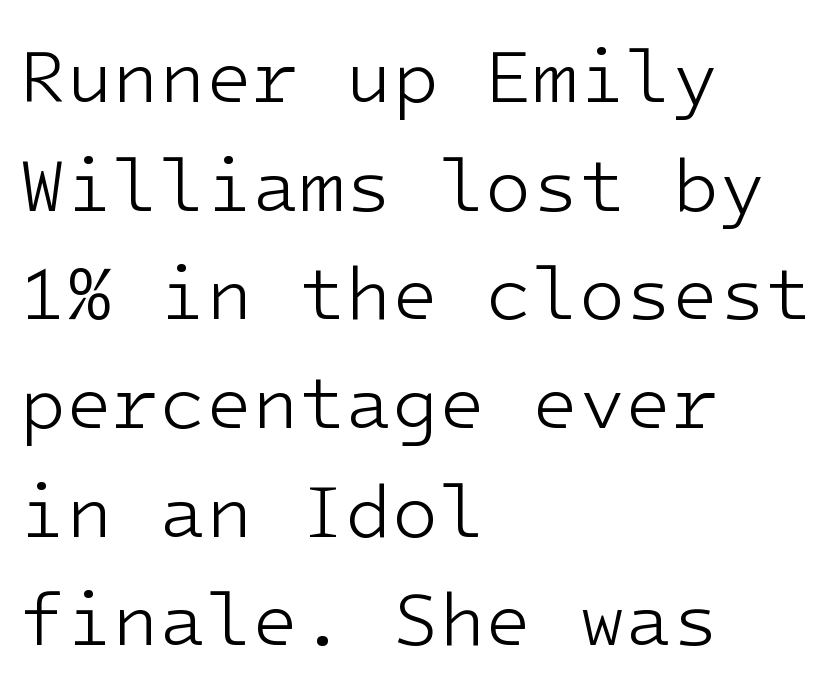
{"serif": "no", "italic": "no", "bold": "no", "weight": "light", "width": "normal", "stroke_contrast": "low", "x_height": "medium", "underline": "no", "align": "left", "line_spacing": "normal", "line_spacing_ratio": 1.43, "letter_spacing": "normal", "letter_spacing_em": 0.0, "glyph_px": 76}
